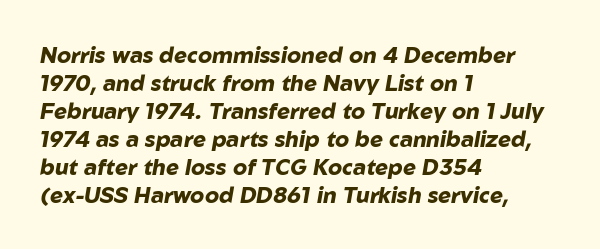
{"italic": "yes", "lean": "right", "slant_degrees": 10, "bold": "yes", "underline": "no", "align": "left", "line_spacing": "normal", "line_spacing_ratio": 1.27, "letter_spacing": "normal", "letter_spacing_em": 0.0, "glyph_px": 22}
